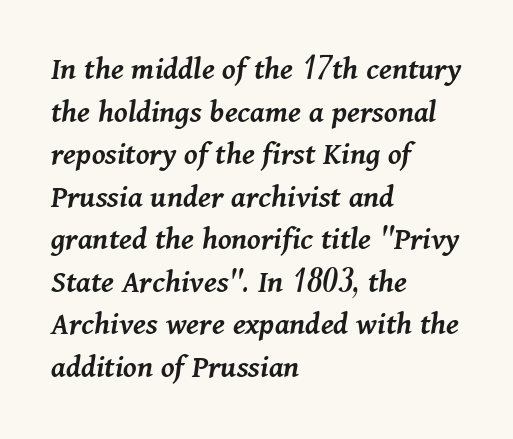
{"italic": "yes", "lean": "right", "slant_degrees": 11, "bold": "semi", "weight": "semibold", "width": "normal", "stroke_contrast": "medium", "x_height": "medium", "monospaced": "no", "underline": "no", "align": "left", "line_spacing": "normal", "line_spacing_ratio": 1.29, "letter_spacing": "normal", "letter_spacing_em": 0.0, "glyph_px": 33}
